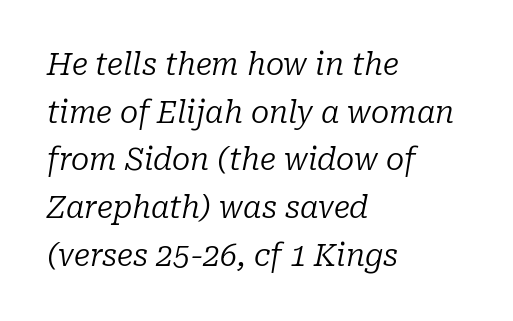
Q: Is the text bold? A: No.
Q: Is the text italic (slanted)? A: Yes, it leans right by about 10 degrees.
Q: Is the typeface a serif or a sans-serif typeface? A: Serif.
Q: Is the text underlined? A: No.
Q: How is the paragraph aligned? A: Left-aligned.
Q: Is the spacing between letters normal or unusually wide? A: Normal.
Q: Is the spacing between lines tight, normal or loose? A: Normal.
Q: Width (condensed, normal, or wide)? A: Normal.
Q: Stroke contrast? A: Low.
Q: x-height? A: Medium.
Q: Monospaced? A: No.
